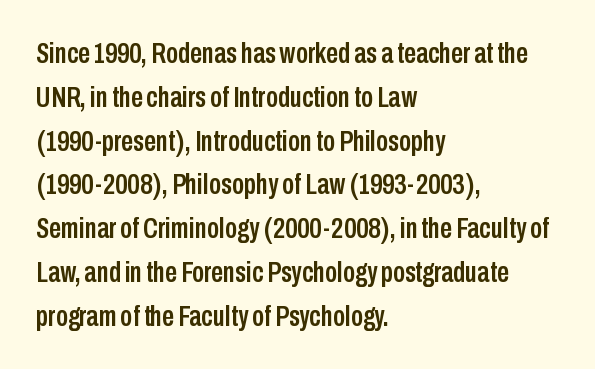
Q: Is the text italic (slanted)? A: No, it is upright.
Q: Is the typeface a serif or a sans-serif typeface? A: Sans-serif.
Q: Is the text underlined? A: No.
Q: How is the paragraph aligned? A: Left-aligned.
Q: Is the spacing between letters normal or unusually wide? A: Normal.
Q: Is the spacing between lines tight, normal or loose? A: Normal.
Q: Width (condensed, normal, or wide)? A: Condensed.
Q: Stroke contrast? A: Low.
Q: x-height? A: Medium.
Q: Monospaced? A: No.
